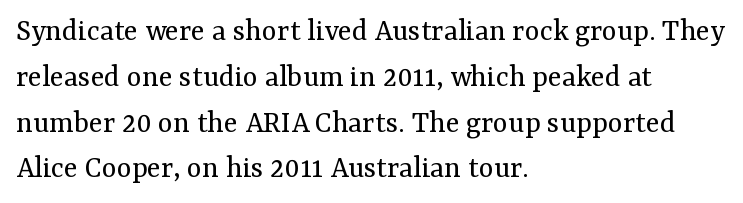
{"serif": "yes", "italic": "no", "bold": "no", "weight": "regular", "width": "normal", "stroke_contrast": "medium", "x_height": "medium", "monospaced": "no", "underline": "no", "align": "left", "line_spacing": "normal", "line_spacing_ratio": 1.43, "letter_spacing": "normal", "letter_spacing_em": 0.0, "glyph_px": 32}
